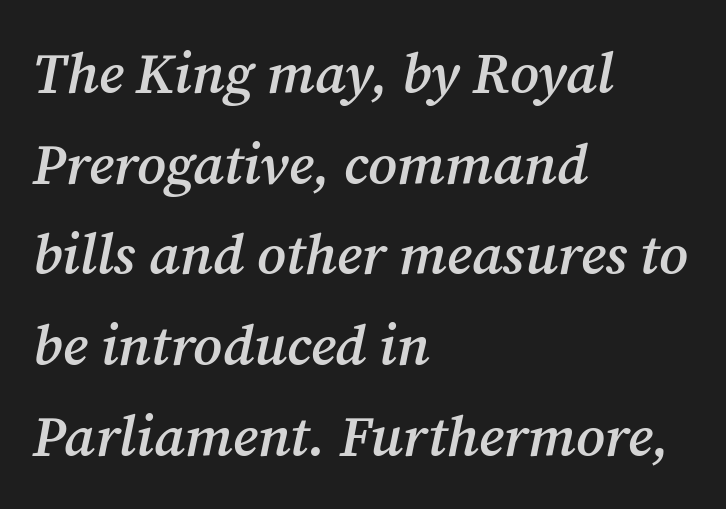
Each letter keeps its own natural width here, so spacing adapts to shape. The horizontal fit of the characters is conventional and even. Yep, that's italic — everything's leaning. Is there much room between lines? A standard amount, neither cramped nor airy. The gap between lines stays unmarked. A typesetter would label this face a serif.
